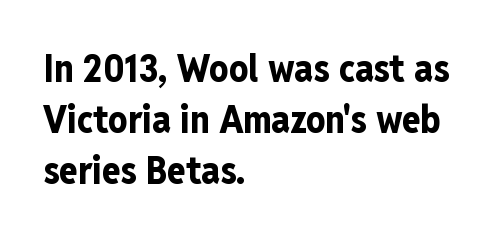
Standard letterfit; no display-style spreading of the glyphs. All the whitespace from short lines collects on the right. The space between consecutive lines is moderate. Posture: straight, roman, zero tilt.
